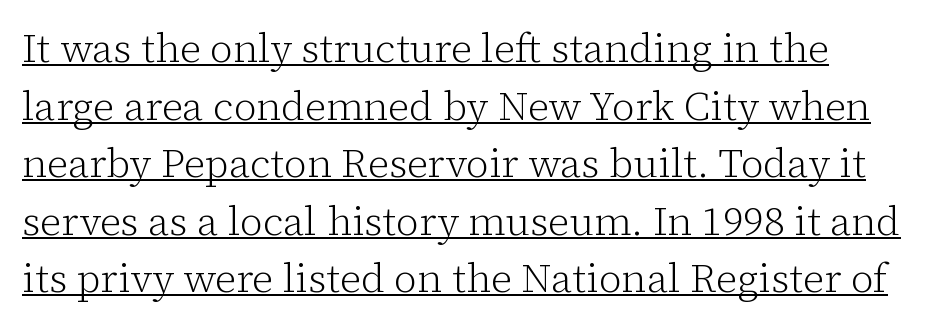
Q: Is the text bold? A: No.
Q: Is the text italic (slanted)? A: No, it is upright.
Q: Is the typeface a serif or a sans-serif typeface? A: Serif.
Q: Is the text underlined? A: Yes.
Q: How is the paragraph aligned? A: Left-aligned.
Q: Is the spacing between letters normal or unusually wide? A: Normal.
Q: Is the spacing between lines tight, normal or loose? A: Normal.
Q: Width (condensed, normal, or wide)? A: Normal.
Q: Stroke contrast? A: Low.
Q: x-height? A: Medium.
Q: Monospaced? A: No.
